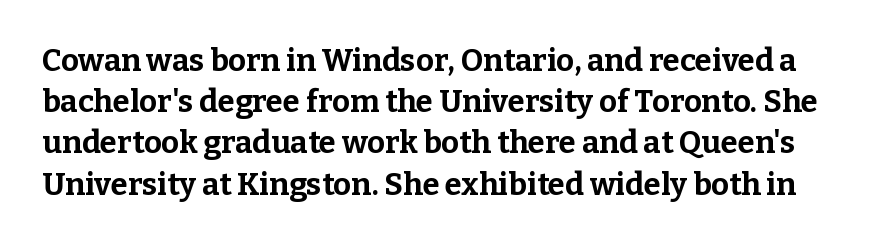
Think of a printed novel: that variable character pitch is what you see here. Are there feet on the stems? There are — it's a serif. Here the glyphs are tracked normally, forming tight word shapes. The strip under each line holds only bare page. Compared with an ordinary text face, these strokes are far heavier — a full bold.
